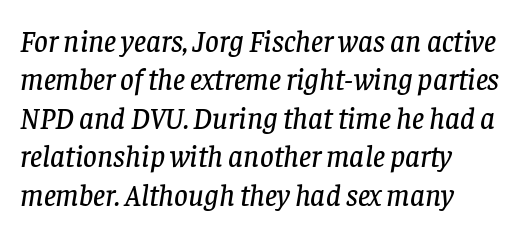
The lines are quadded left. To sum up the face: it has serifs. Plain, unruled lines of type. There is no visible air inserted between adjacent glyphs. Each letter keeps its own natural width here, so spacing adapts to shape.
